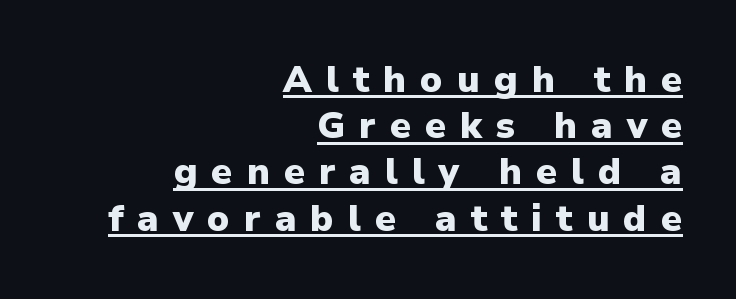
The image shows 37 px heavy sans-serif type, upright; set right-aligned, normal line spacing (1.25x), unusually wide letter spacing (+0.38 em), underlined; low stroke contrast and a medium x-height.
